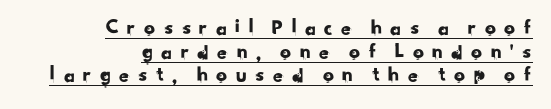
The type is letterspaced generously, with wide tracking. Teacher's note: observe the even right margin — that is flush-right alignment. How would I describe the line gaps? Narrow and economical. The face used here appears with an underline applied.
